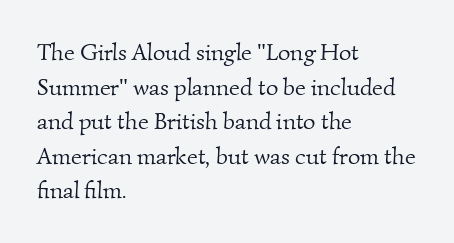
The image shows 24 px text type; set left-aligned, normal line spacing (1.44x), normal letter spacing, not underlined.
